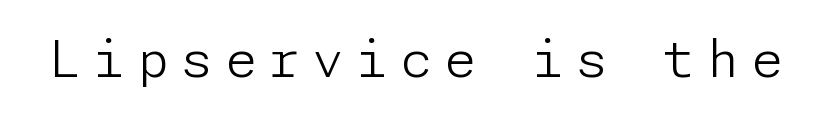
Words float on clear page, feet unadorned. Serifs: no, the terminals of the letterforms are clean. No chunkiness to these letters — they're not bold. Nope, not italic — everything's standing straight. Inter-character spacing is expanded well beyond the font's built-in metrics.
